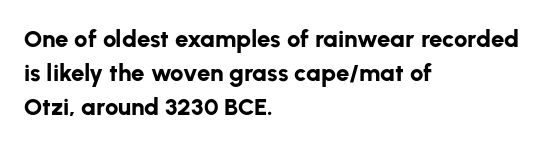
The passage shown stacks its lines at a standard gap. These lines keep a tight, regular rhythm from letter to letter. Descenders hang freely into open space. The sample has been set heavy, in full bold. Leftover space on each line is placed entirely after the last word. Nope, not italic — everything's standing straight.
